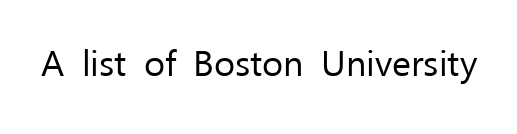
{"serif": "no", "italic": "no", "bold": "no", "weight": "regular", "width": "normal", "stroke_contrast": "low", "x_height": "medium", "monospaced": "no", "underline": "no", "letter_spacing": "normal", "letter_spacing_em": 0.0, "glyph_px": 36}
